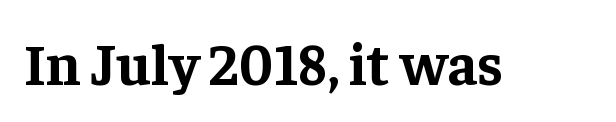
Q: Is the text bold? A: Yes.
Q: Is the text italic (slanted)? A: No, it is upright.
Q: Is the typeface a serif or a sans-serif typeface? A: Serif.
Q: Is the text underlined? A: No.
Q: Is the spacing between letters normal or unusually wide? A: Normal.
Q: Width (condensed, normal, or wide)? A: Normal.
Q: Stroke contrast? A: Low.
Q: x-height? A: Medium.
Q: Monospaced? A: No.
